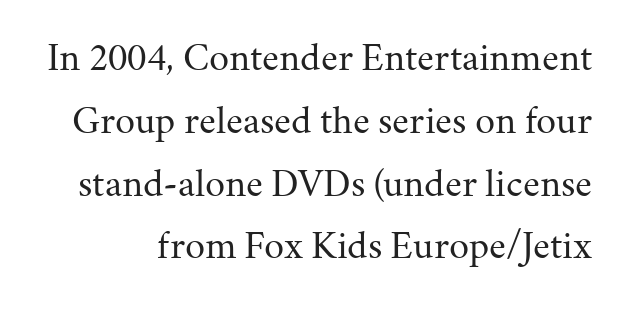
Q: Is the text bold? A: No.
Q: Is the text italic (slanted)? A: No, it is upright.
Q: Is the typeface a serif or a sans-serif typeface? A: Serif.
Q: Is the text underlined? A: No.
Q: Is the spacing between letters normal or unusually wide? A: Normal.
Q: Is the spacing between lines tight, normal or loose? A: Normal.
Q: Width (condensed, normal, or wide)? A: Normal.
Q: Stroke contrast? A: Medium.
Q: x-height? A: Medium.
Q: Monospaced? A: No.
